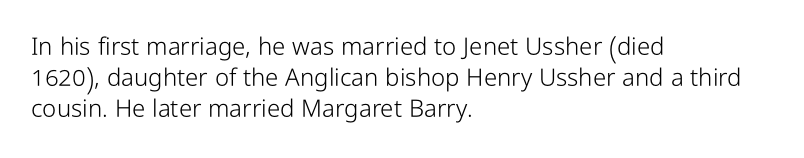
{"italic": "no", "bold": "no", "underline": "no", "align": "left", "line_spacing": "normal", "line_spacing_ratio": 1.29, "letter_spacing": "normal", "letter_spacing_em": 0.0, "glyph_px": 24}
